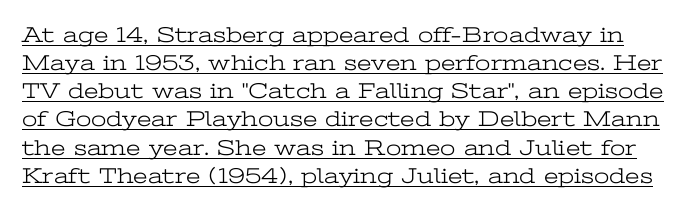
Each line of the rendering has a horizontal stroke beneath the glyphs. Inter-character spacing is left at the font's built-in metrics. This block has exactly the height ordinary leading produces. No letter is thick-stroked: the sample isn't bold. Posture: vertical.
